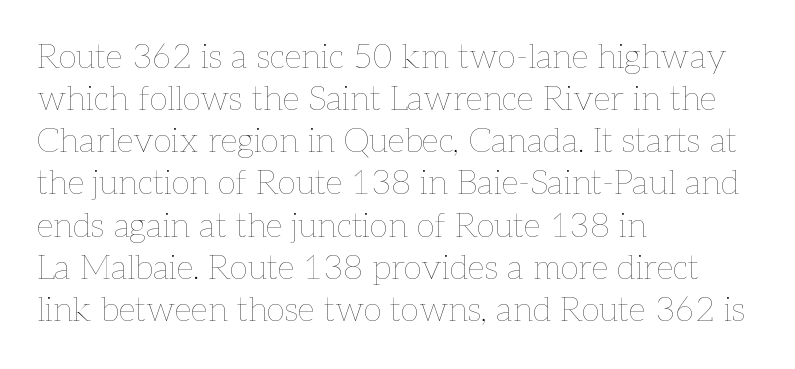
Q: Is the text bold? A: No.
Q: Is the text italic (slanted)? A: No, it is upright.
Q: Is the text underlined? A: No.
Q: How is the paragraph aligned? A: Left-aligned.
Q: Is the spacing between letters normal or unusually wide? A: Normal.
Q: Width (condensed, normal, or wide)? A: Normal.
Q: Stroke contrast? A: Low.
Q: x-height? A: Medium.
Q: Monospaced? A: No.
